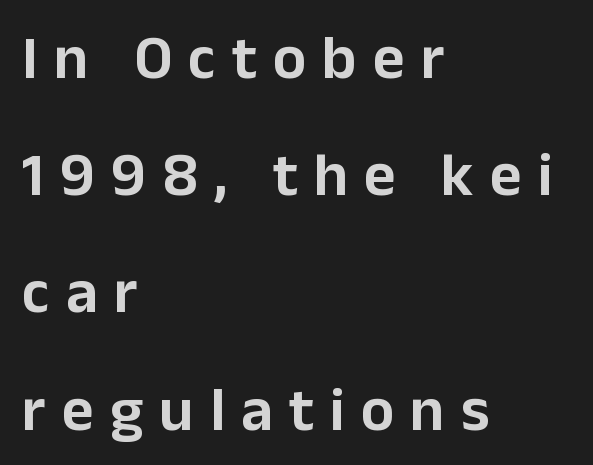
The image shows 62 px sans-serif type, upright; set left-aligned, line spacing 1.89x, unusually wide letter spacing (+0.26 em), not underlined; low stroke contrast and a medium x-height.
